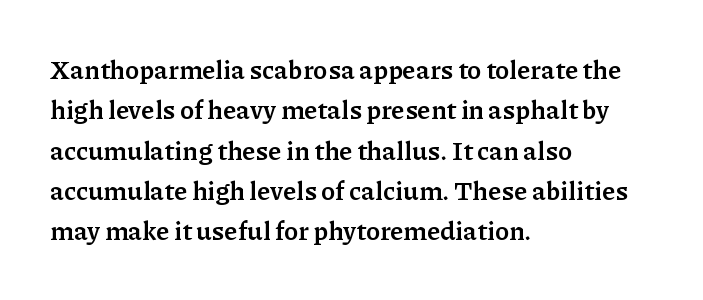
Q: Is the text bold? A: Yes.
Q: Is the text italic (slanted)? A: No, it is upright.
Q: Is the text underlined? A: No.
Q: How is the paragraph aligned? A: Left-aligned.
Q: Is the spacing between letters normal or unusually wide? A: Normal.
Q: Is the spacing between lines tight, normal or loose? A: Normal.
